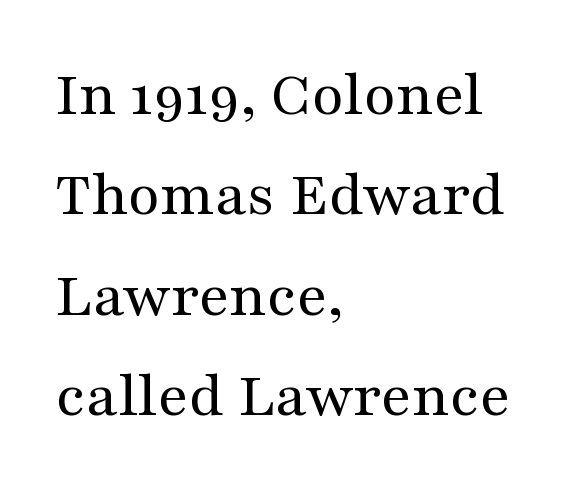
In terms of letterform style, serifs are clearly present. Looks like regular typesetting: each glyph gets only the width it needs. Between one letter and the next there's only the usual sliver of space. This sample keeps an unexceptional amount of space between lines. Compared with a centered layout, this one pins lines to the left instead.
